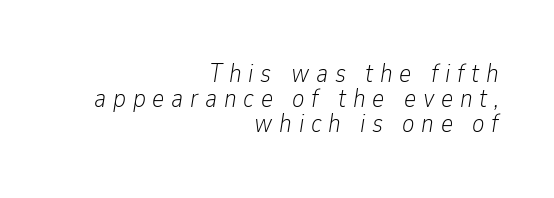
Q: Is the text bold? A: No.
Q: Is the text italic (slanted)? A: Yes, it leans right by about 9 degrees.
Q: Is the text underlined? A: No.
Q: How is the paragraph aligned? A: Right-aligned.
Q: Is the spacing between letters normal or unusually wide? A: Unusually wide.
Q: Is the spacing between lines tight, normal or loose? A: Tight.
